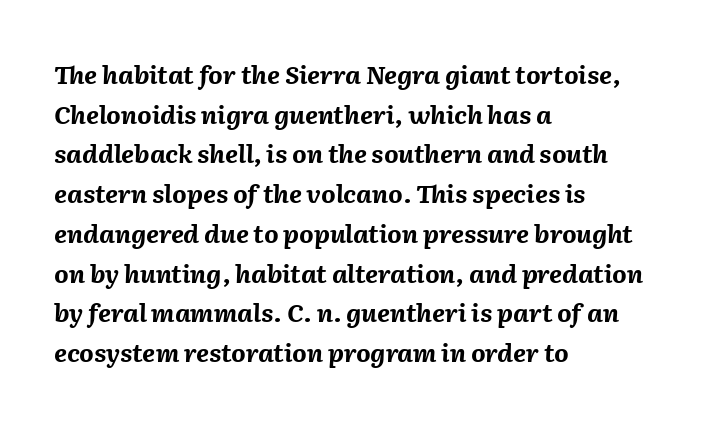
{"italic": "yes", "lean": "right", "slant_degrees": 2, "bold": "yes", "underline": "no", "align": "left", "line_spacing": "normal", "line_spacing_ratio": 1.59, "letter_spacing": "normal", "letter_spacing_em": 0.0, "glyph_px": 25}
